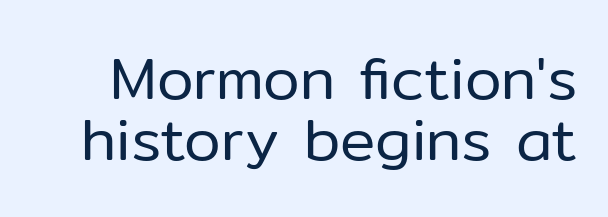
{"serif": "no", "italic": "no", "bold": "no", "weight": "regular", "width": "normal", "stroke_contrast": "low", "x_height": "medium", "monospaced": "no", "underline": "no", "line_spacing": "tight", "line_spacing_ratio": 1.04, "letter_spacing": "normal", "letter_spacing_em": 0.0, "glyph_px": 59}
